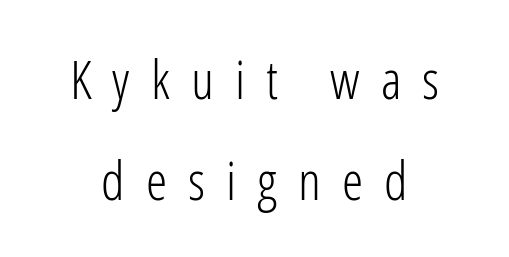
The image shows 54 px light, condensed sans-serif type, upright; set line spacing 1.87x, unusually wide letter spacing (+0.39 em), not underlined; low stroke contrast and a medium x-height.
